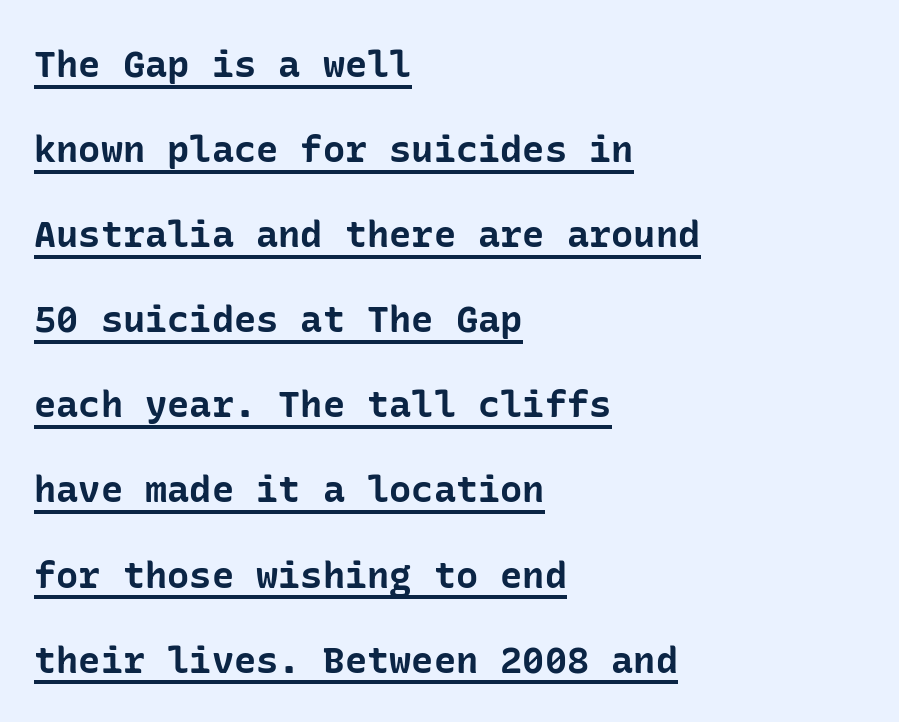
{"serif": "no", "italic": "no", "bold": "yes", "weight": "bold", "width": "normal", "stroke_contrast": "low", "x_height": "medium", "underline": "yes", "align": "left", "line_spacing": "loose", "line_spacing_ratio": 2.3, "letter_spacing": "normal", "letter_spacing_em": 0.0, "glyph_px": 37}
